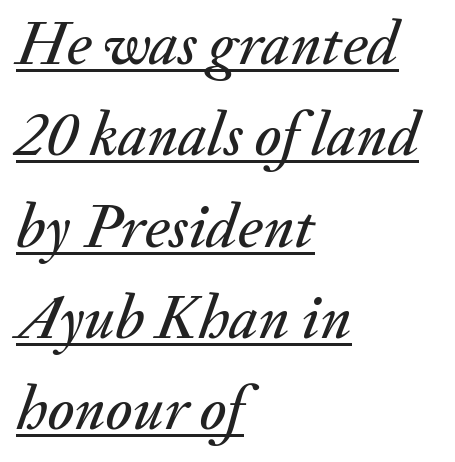
The image shows 63 px text type, italic (leaning right); set left-aligned, normal line spacing (1.45x), normal letter spacing, underlined; medium stroke contrast and a small x-height.
